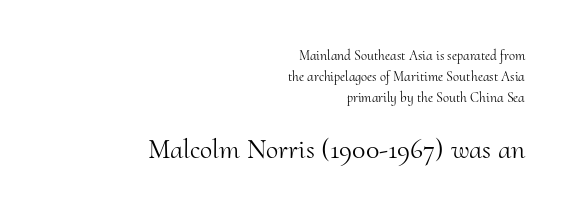
The image shows 28 px light serif type, upright; set right-aligned, normal line spacing (1.49x), normal letter spacing, not underlined; the second (bottom) block is 2.0x larger; medium stroke contrast and a small x-height.
